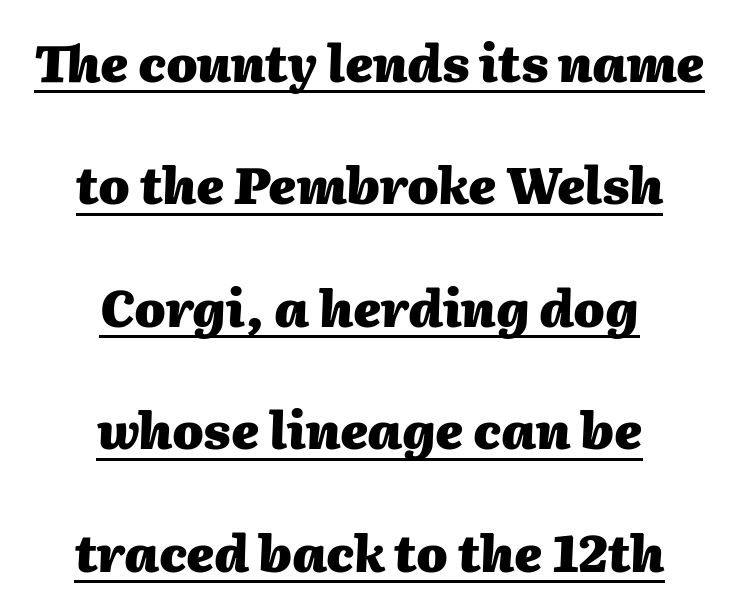
Q: Is the text bold? A: Yes.
Q: Is the text italic (slanted)? A: Yes, it leans right by about 2 degrees.
Q: Is the text underlined? A: Yes.
Q: How is the paragraph aligned? A: Centered.
Q: Is the spacing between letters normal or unusually wide? A: Normal.
Q: Is the spacing between lines tight, normal or loose? A: Loose.
Q: Width (condensed, normal, or wide)? A: Normal.
Q: Stroke contrast? A: Medium.
Q: x-height? A: Medium.
Q: Monospaced? A: No.
